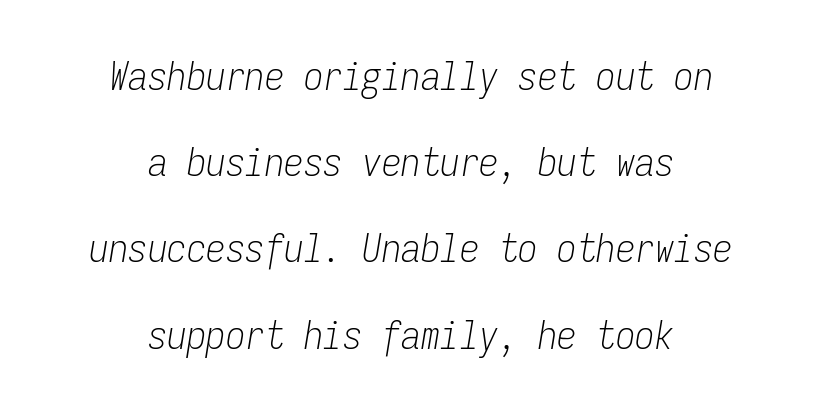
Q: Is the text bold? A: No.
Q: Is the text italic (slanted)? A: Yes, it leans right by about 9 degrees.
Q: Is the text underlined? A: No.
Q: How is the paragraph aligned? A: Centered.
Q: Is the spacing between letters normal or unusually wide? A: Normal.
Q: Is the spacing between lines tight, normal or loose? A: Loose.
Q: Width (condensed, normal, or wide)? A: Condensed.
Q: Stroke contrast? A: Low.
Q: x-height? A: Medium.
Q: Monospaced? A: Yes.
